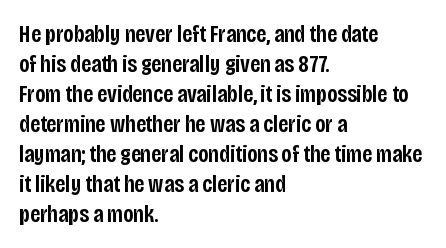
{"italic": "no", "bold": "semi", "underline": "no", "align": "left", "line_spacing": "normal", "line_spacing_ratio": 1.25, "letter_spacing": "normal", "letter_spacing_em": 0.0, "glyph_px": 24}
